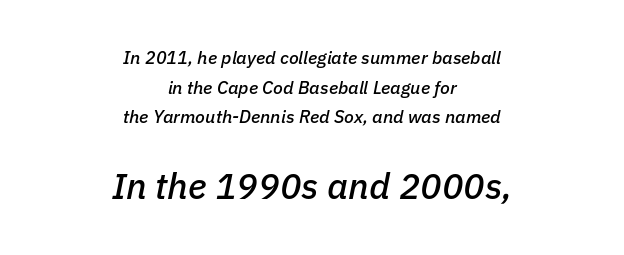
{"italic": "yes", "lean": "right", "slant_degrees": 11, "width": "normal", "stroke_contrast": "low", "x_height": "medium", "monospaced": "no", "underline": "no", "align": "center", "line_spacing": "normal", "line_spacing_ratio": 1.64, "letter_spacing": "normal", "letter_spacing_em": 0.0, "larger_block": "second", "size_ratio": 2.0, "glyph_px": 36}
